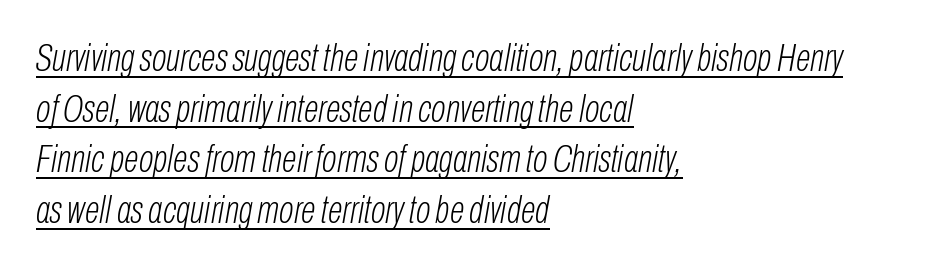
{"italic": "yes", "lean": "right", "slant_degrees": 10, "bold": "no", "weight": "light", "width": "condensed", "stroke_contrast": "low", "x_height": "medium", "monospaced": "no", "underline": "yes", "align": "left", "line_spacing": "normal", "line_spacing_ratio": 1.3, "letter_spacing": "normal", "letter_spacing_em": 0.0, "glyph_px": 39}
